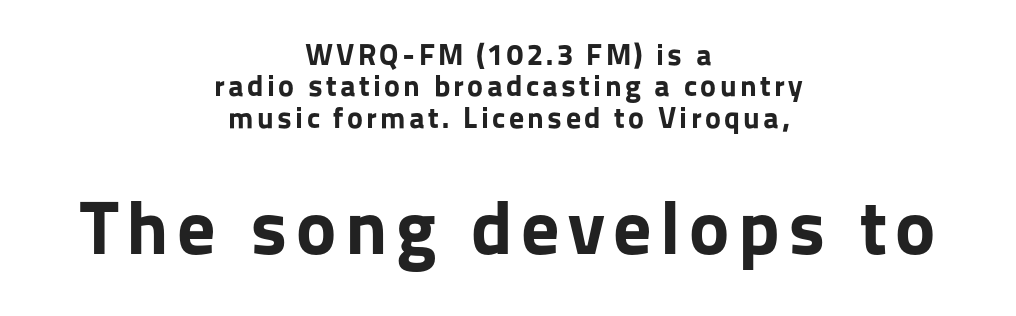
Q: Is the text bold? A: Yes.
Q: Is the text italic (slanted)? A: No, it is upright.
Q: Is the typeface a serif or a sans-serif typeface? A: Sans-serif.
Q: Is the text underlined? A: No.
Q: How is the paragraph aligned? A: Centered.
Q: Is the spacing between lines tight, normal or loose? A: Tight.
Q: Which block of text is set in a larger size, the first (top) or the second (bottom)? A: The second (bottom) one.
Q: Width (condensed, normal, or wide)? A: Normal.
Q: Stroke contrast? A: Low.
Q: x-height? A: Medium.
Q: Monospaced? A: No.
